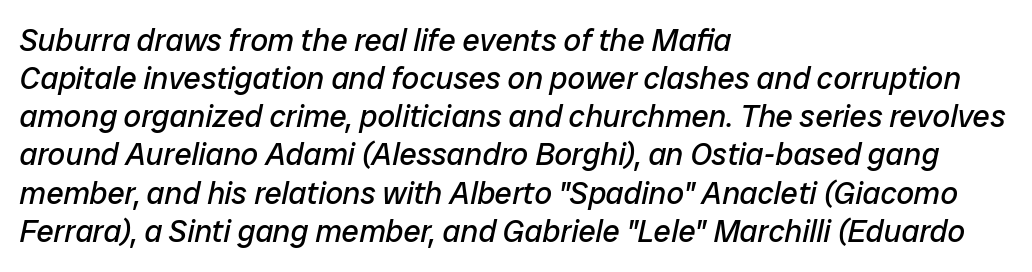
There's an unmistakable incline to the writing here. The weight tops out at a normal text grade. Proportional: the letters do not fall into vertical columns. The space directly below the letters is spotless.
